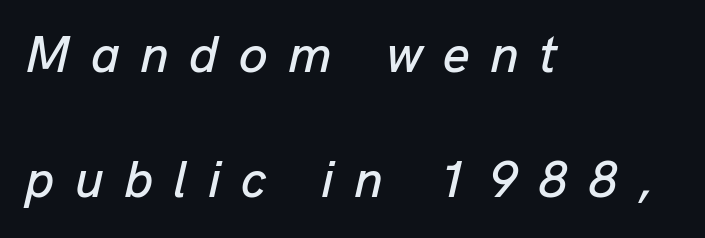
Q: Is the text italic (slanted)? A: Yes, it leans right by about 13 degrees.
Q: Is the text underlined? A: No.
Q: How is the paragraph aligned? A: Left-aligned.
Q: Is the spacing between letters normal or unusually wide? A: Unusually wide.
Q: Is the spacing between lines tight, normal or loose? A: Loose.
Q: Width (condensed, normal, or wide)? A: Normal.
Q: Stroke contrast? A: Low.
Q: x-height? A: Medium.
Q: Monospaced? A: No.
